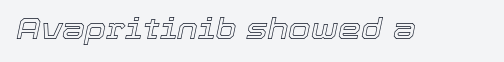
Q: Is the text italic (slanted)? A: Yes, it leans right by about 12 degrees.
Q: Is the text underlined? A: No.
Q: Is the spacing between letters normal or unusually wide? A: Normal.
Q: Width (condensed, normal, or wide)? A: Normal.
Q: x-height? A: Medium.
Q: Monospaced? A: No.
